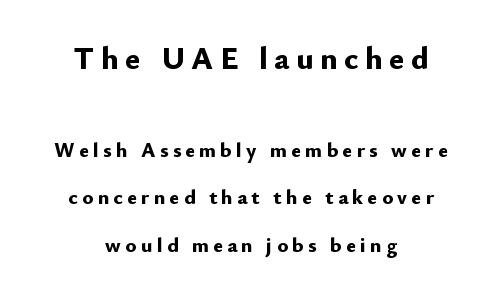
The designer went with a sans here, leaving each stem footless. The typesetting leans heavy: a genuine bold. Loose tracking; the words dissolve into strings of separated letters. Short and long lines alike share a common midpoint. Students, observe: this is what heavily led, spacious text looks like. A typesetter would call this proportional, since set widths differ per character.
